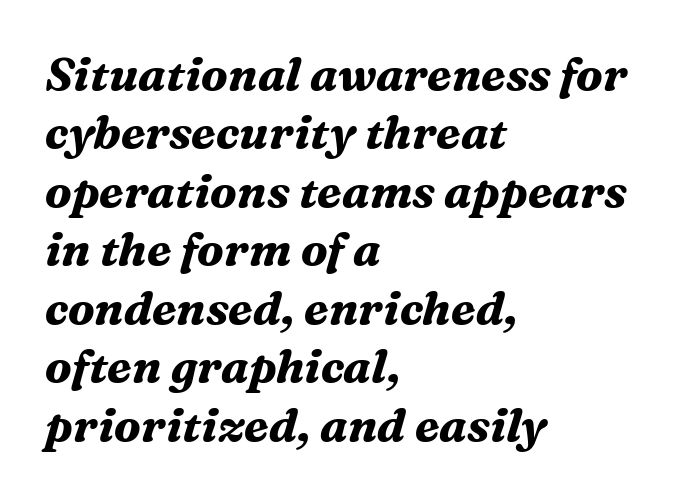
Q: Is the text bold? A: Yes.
Q: Is the text italic (slanted)? A: Yes, it leans right by about 16 degrees.
Q: Is the typeface a serif or a sans-serif typeface? A: Serif.
Q: Is the text underlined? A: No.
Q: How is the paragraph aligned? A: Left-aligned.
Q: Is the spacing between letters normal or unusually wide? A: Normal.
Q: Is the spacing between lines tight, normal or loose? A: Normal.
Q: Width (condensed, normal, or wide)? A: Normal.
Q: Stroke contrast? A: Medium.
Q: x-height? A: Medium.
Q: Monospaced? A: No.
